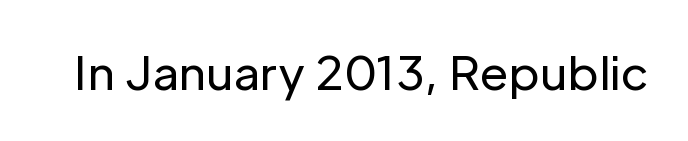
The image shows 46 px regular-weight sans-serif type, upright; set normal letter spacing, not underlined; low stroke contrast and a medium x-height.
